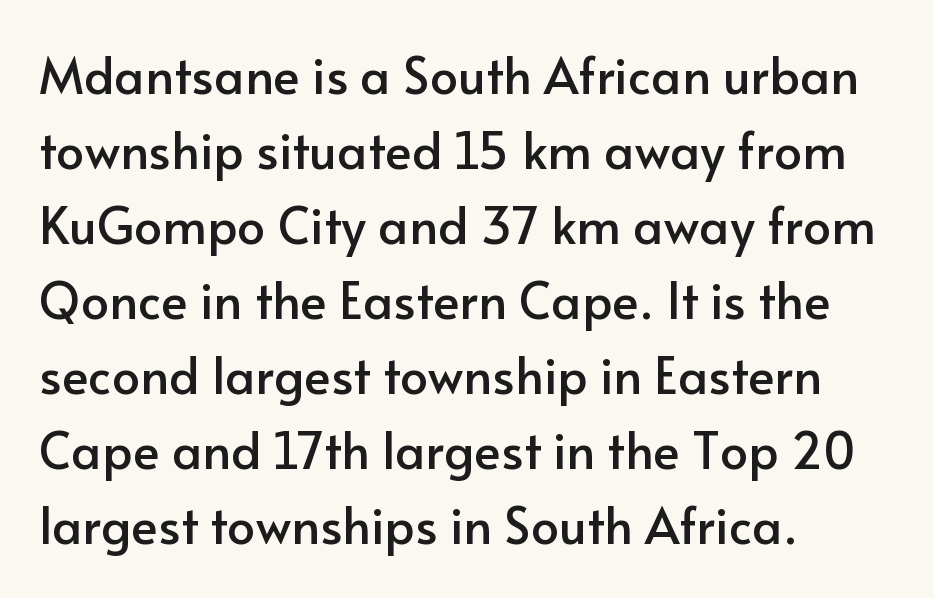
The text was rendered using a sans face with plain stroke endings. A typesetter would call this zero additional tracking. A typesetter would call this proportional, since set widths differ per character. The space between consecutive lines is moderate.
